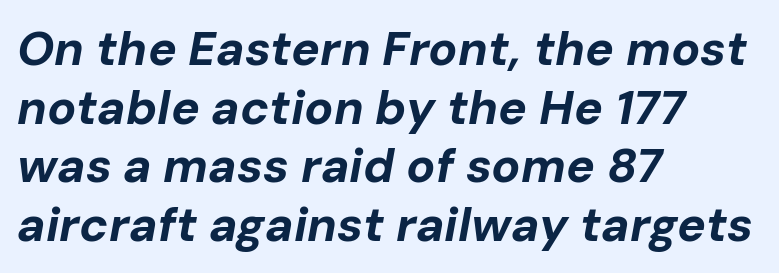
The image shows 48 px bold type, italic (leaning right); set left-aligned, line spacing 1.22x, normal letter spacing, not underlined; low stroke contrast and a medium x-height.
